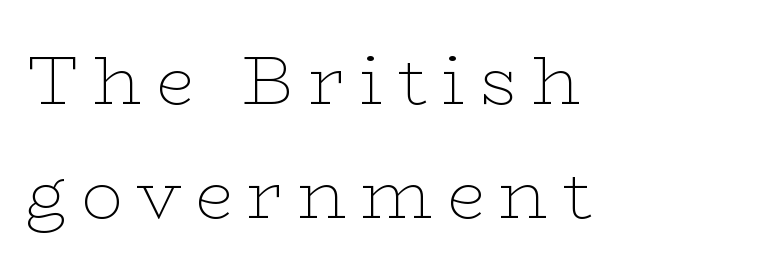
The image shows 69 px thin, wide serif type, upright; set left-aligned, normal line spacing (1.65x), unusually wide letter spacing (+0.21 em), not underlined; low stroke contrast and a medium x-height.
